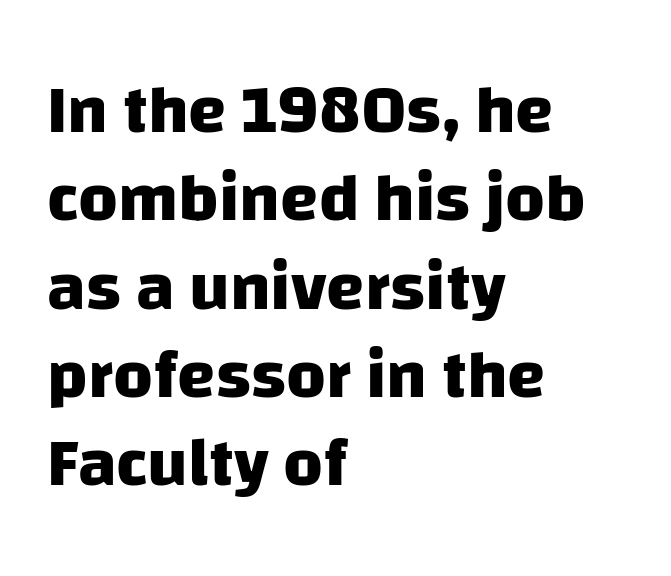
Q: Is the text bold? A: Yes.
Q: Is the typeface a serif or a sans-serif typeface? A: Sans-serif.
Q: Is the text underlined? A: No.
Q: How is the paragraph aligned? A: Left-aligned.
Q: Is the spacing between letters normal or unusually wide? A: Normal.
Q: Is the spacing between lines tight, normal or loose? A: Normal.
Q: Width (condensed, normal, or wide)? A: Normal.
Q: Stroke contrast? A: Low.
Q: x-height? A: Large.
Q: Monospaced? A: No.
